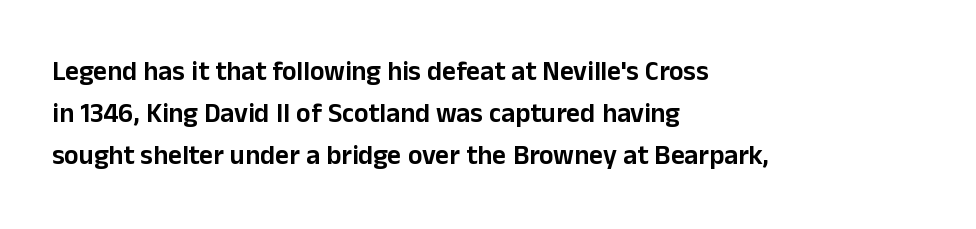
Quick note: underline off. The typesetter chose a ragged-right arrangement here. Posture: straight, roman, zero tilt. Leading: standard. Words appear dense and cohesive because spacing is normal.
